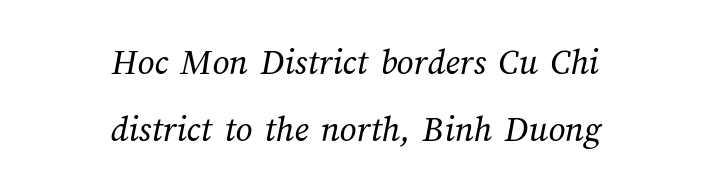
The image shows 37 px regular-weight type; set centered, line spacing 1.8x, normal letter spacing, not underlined; medium stroke contrast and a medium x-height.
